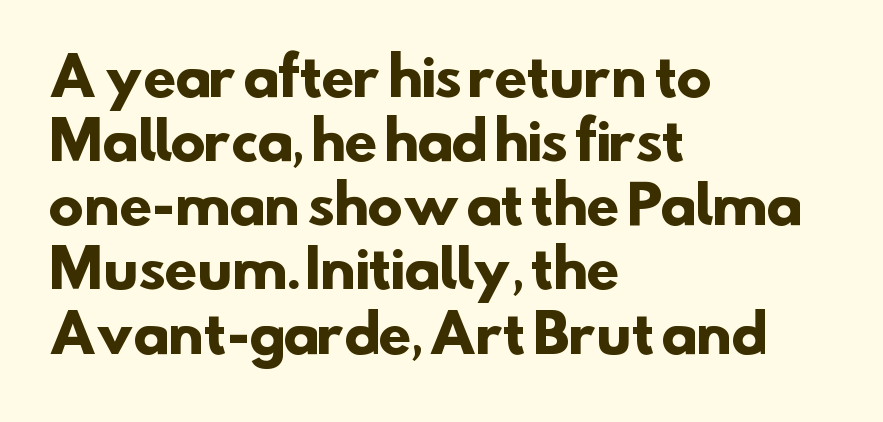
The image shows 53 px heavy sans-serif type; set left-aligned, line spacing 1.21x, normal letter spacing, not underlined; low stroke contrast and a small x-height.
